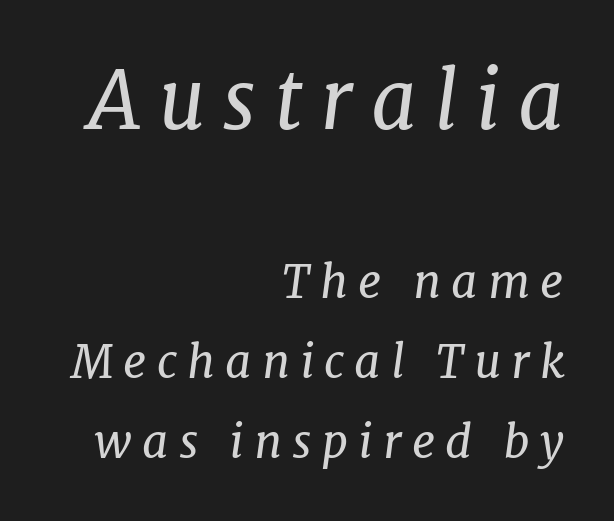
The image shows 80 px regular-weight serif type, italic (leaning right); set right-aligned, line spacing 1.73x, unusually wide letter spacing (+0.22 em), not underlined; the first (top) block is 1.74x larger; low stroke contrast and a medium x-height.
